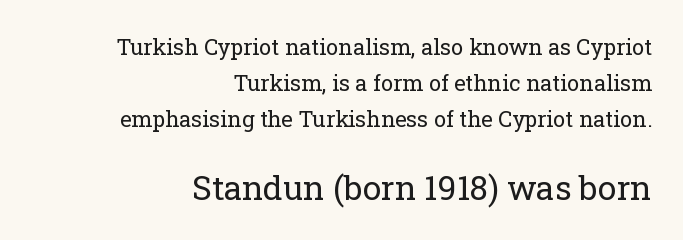
Q: Is the text bold? A: No.
Q: Is the text italic (slanted)? A: No, it is upright.
Q: Is the typeface a serif or a sans-serif typeface? A: Serif.
Q: Is the text underlined? A: No.
Q: How is the paragraph aligned? A: Right-aligned.
Q: Is the spacing between letters normal or unusually wide? A: Normal.
Q: Is the spacing between lines tight, normal or loose? A: Normal.
Q: Which block of text is set in a larger size, the first (top) or the second (bottom)? A: The second (bottom) one.
Q: Width (condensed, normal, or wide)? A: Normal.
Q: Stroke contrast? A: Low.
Q: x-height? A: Medium.
Q: Monospaced? A: No.
